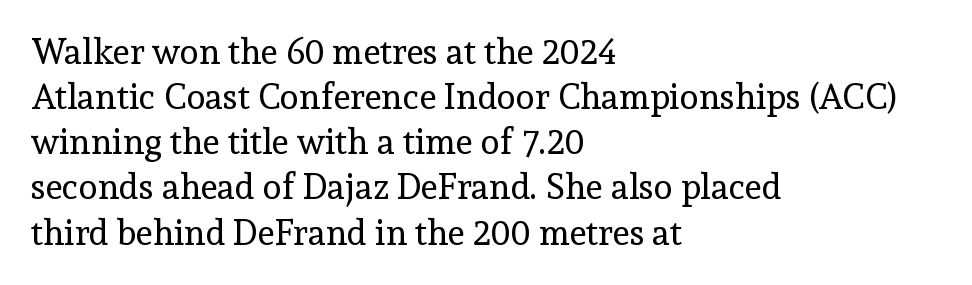
{"serif": "yes", "italic": "no", "bold": "no", "weight": "regular", "width": "normal", "x_height": "medium", "monospaced": "no", "underline": "no", "align": "left", "line_spacing": "normal", "line_spacing_ratio": 1.29, "letter_spacing": "normal", "letter_spacing_em": 0.0, "glyph_px": 35}
